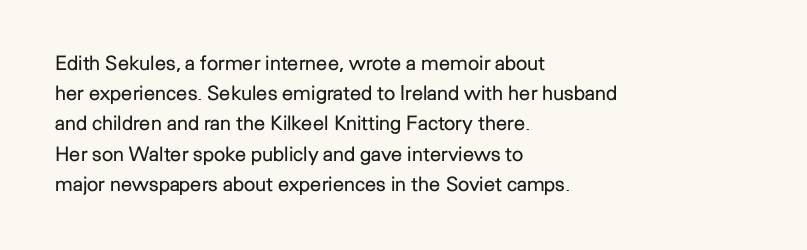
{"italic": "no", "bold": "no", "underline": "no", "align": "left", "line_spacing": "normal", "line_spacing_ratio": 1.51, "letter_spacing": "normal", "letter_spacing_em": 0.0, "glyph_px": 20}
